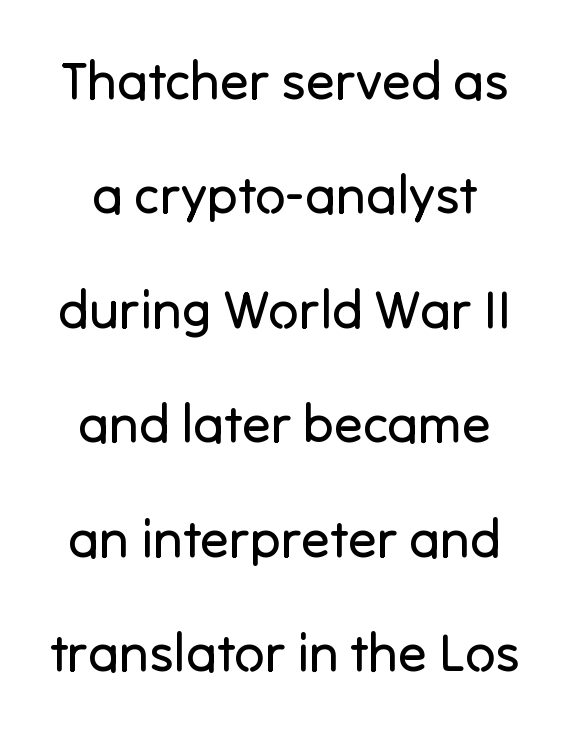
The image shows 53 px regular-weight sans-serif type, upright; set loose line spacing (2.16x), normal letter spacing, not underlined; low stroke contrast and a medium x-height.
